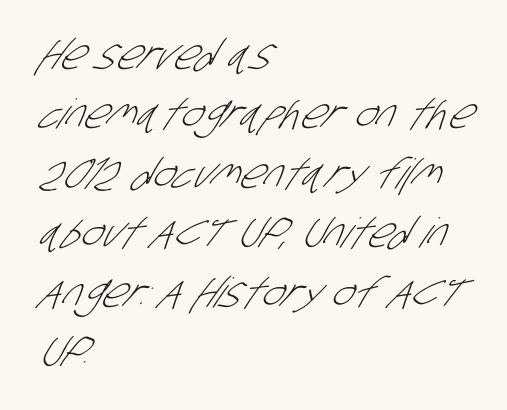
Q: Is the text bold? A: No.
Q: Is the typeface a serif or a sans-serif typeface? A: Sans-serif.
Q: Is the text underlined? A: No.
Q: How is the paragraph aligned? A: Left-aligned.
Q: Is the spacing between letters normal or unusually wide? A: Normal.
Q: Is the spacing between lines tight, normal or loose? A: Normal.
Q: Width (condensed, normal, or wide)? A: Condensed.
Q: Stroke contrast? A: Low.
Q: x-height? A: Large.
Q: Monospaced? A: No.
